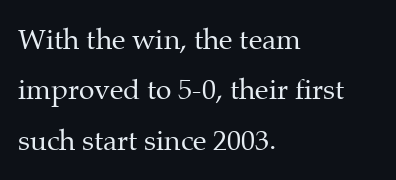
{"serif": "yes", "italic": "no", "bold": "no", "weight": "regular", "width": "normal", "stroke_contrast": "medium", "x_height": "medium", "monospaced": "no", "underline": "no", "align": "left", "line_spacing_ratio": 1.8, "letter_spacing": "normal", "letter_spacing_em": 0.0, "glyph_px": 28}
